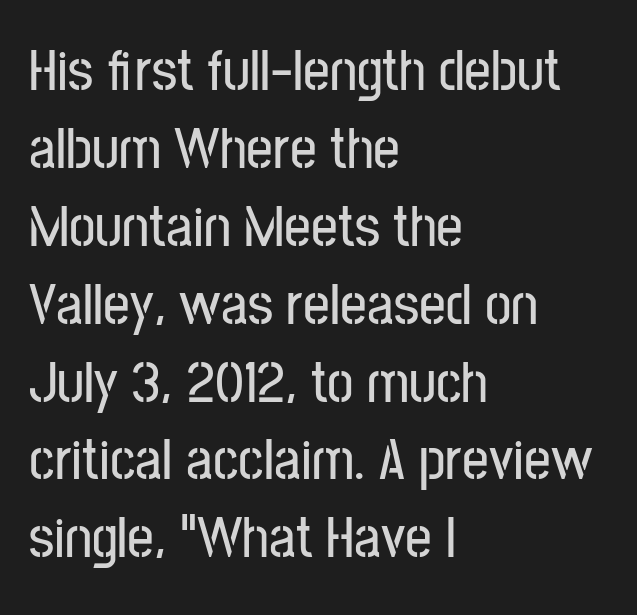
The image shows 59 px condensed sans-serif type, upright; set left-aligned, normal line spacing (1.32x), normal letter spacing, not underlined; low stroke contrast and a medium x-height.
